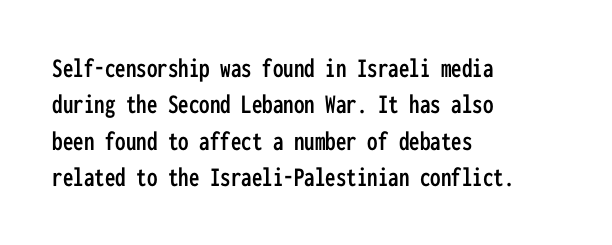
Q: Is the text italic (slanted)? A: No, it is upright.
Q: Is the typeface a serif or a sans-serif typeface? A: Sans-serif.
Q: Is the text underlined? A: No.
Q: How is the paragraph aligned? A: Left-aligned.
Q: Is the spacing between letters normal or unusually wide? A: Normal.
Q: Is the spacing between lines tight, normal or loose? A: Normal.
Q: Width (condensed, normal, or wide)? A: Condensed.
Q: Stroke contrast? A: Low.
Q: x-height? A: Medium.
Q: Monospaced? A: Yes.
